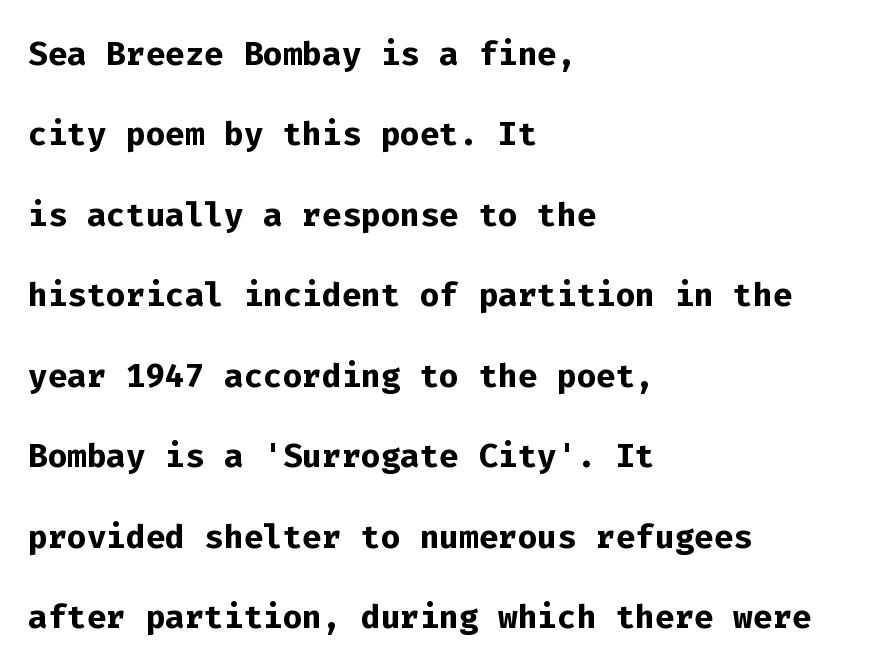
{"serif": "no", "italic": "no", "bold": "yes", "weight": "semibold", "width": "normal", "stroke_contrast": "low", "x_height": "medium", "monospaced": "yes", "underline": "no", "align": "left", "line_spacing_ratio": 1.75, "letter_spacing": "normal", "letter_spacing_em": 0.0, "glyph_px": 46}
